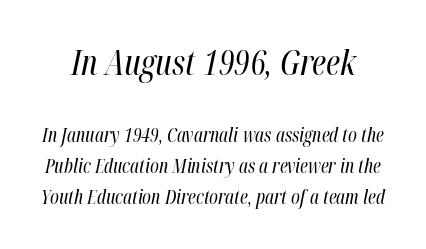
Q: Is the text bold? A: No.
Q: Is the text italic (slanted)? A: Yes, it leans right by about 12 degrees.
Q: Is the text underlined? A: No.
Q: Is the spacing between letters normal or unusually wide? A: Normal.
Q: Is the spacing between lines tight, normal or loose? A: Normal.
Q: Which block of text is set in a larger size, the first (top) or the second (bottom)? A: The first (top) one.
Q: Width (condensed, normal, or wide)? A: Condensed.
Q: Stroke contrast? A: High.
Q: x-height? A: Medium.
Q: Monospaced? A: No.
